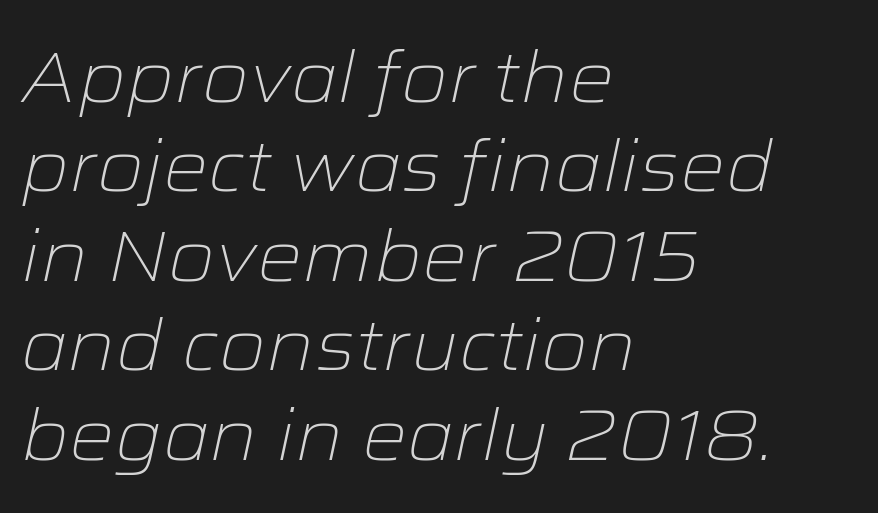
The image shows 71 px light, wide type, italic (leaning right); set left-aligned, normal line spacing (1.26x), normal letter spacing, not underlined; low stroke contrast and a medium x-height.
